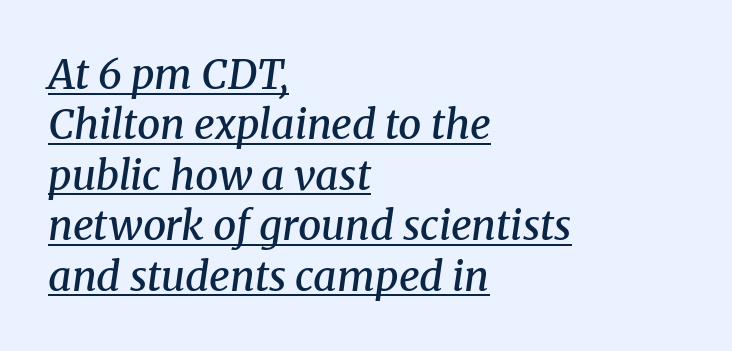
{"serif": "yes", "italic": "yes", "lean": "right", "slant_degrees": 8, "bold": "semi", "weight": "semibold", "width": "normal", "stroke_contrast": "medium", "x_height": "medium", "monospaced": "no", "underline": "yes", "align": "left", "line_spacing_ratio": 1.23, "letter_spacing": "normal", "letter_spacing_em": 0.0, "glyph_px": 41}
